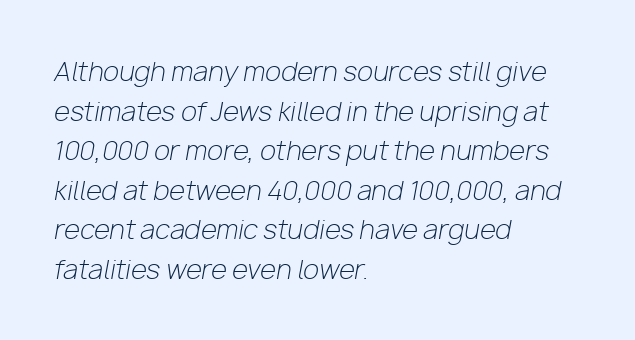
Q: Is the text bold? A: No.
Q: Is the text italic (slanted)? A: Yes, it leans right by about 10 degrees.
Q: Is the text underlined? A: No.
Q: How is the paragraph aligned? A: Left-aligned.
Q: Is the spacing between letters normal or unusually wide? A: Normal.
Q: Is the spacing between lines tight, normal or loose? A: Normal.
